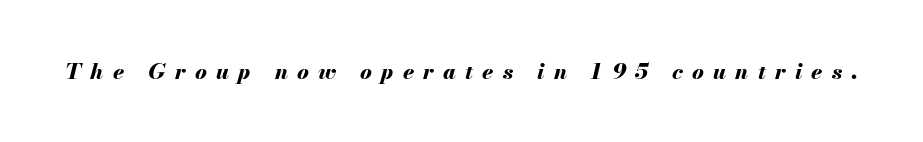
Q: Is the text bold? A: Yes.
Q: Is the text italic (slanted)? A: Yes, it leans right by about 13 degrees.
Q: Is the text underlined? A: No.
Q: Is the spacing between letters normal or unusually wide? A: Unusually wide.
